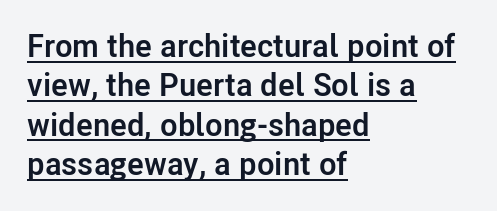
{"serif": "no", "italic": "no", "bold": "yes", "weight": "semibold", "width": "normal", "stroke_contrast": "low", "x_height": "medium", "monospaced": "no", "underline": "yes", "align": "left", "line_spacing_ratio": 1.23, "letter_spacing": "normal", "letter_spacing_em": 0.0, "glyph_px": 32}
